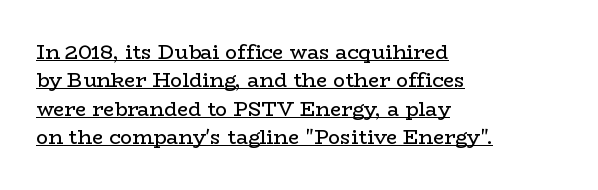
{"italic": "no", "bold": "no", "underline": "yes", "align": "left", "line_spacing": "normal", "line_spacing_ratio": 1.42, "letter_spacing": "normal", "letter_spacing_em": 0.0, "glyph_px": 20}
